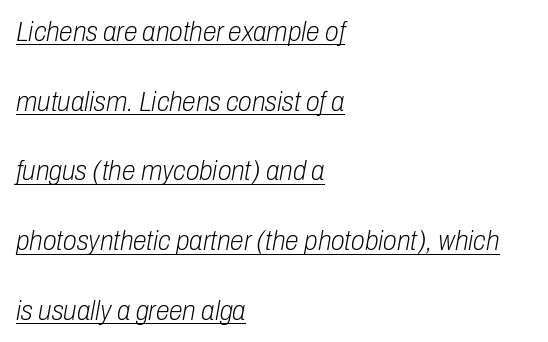
Think of a printed novel: that variable character pitch is what you see here. The text carries the slant typical of an italic or oblique font. Caption: lettering with a line underneath. Line beginnings align vertically; line endings do not.
